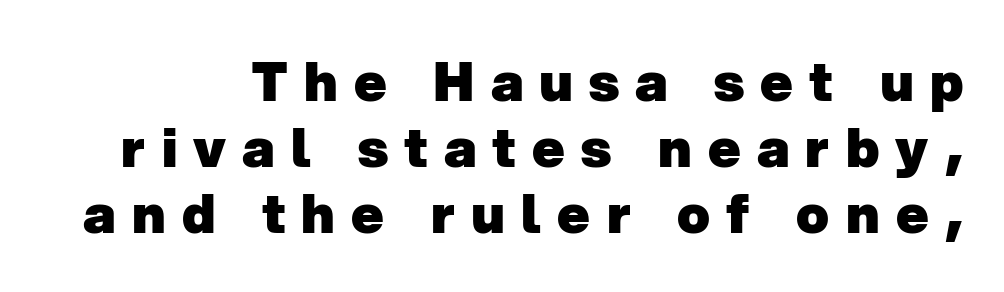
The image shows 54 px heavy sans-serif type; set line spacing 1.22x, unusually wide letter spacing (+0.3 em), not underlined; low stroke contrast and a medium x-height.
